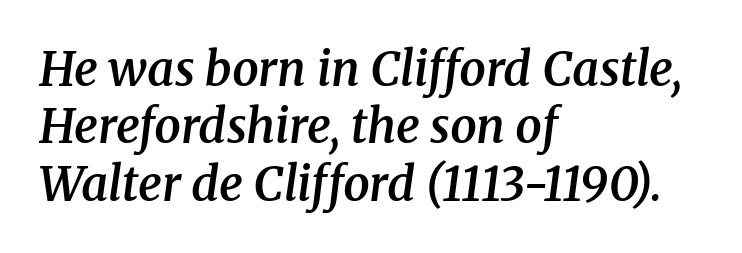
{"serif": "yes", "italic": "yes", "lean": "right", "slant_degrees": 8, "bold": "semi", "weight": "semibold", "width": "normal", "stroke_contrast": "medium", "x_height": "medium", "monospaced": "no", "underline": "no", "align": "left", "line_spacing_ratio": 1.22, "letter_spacing": "normal", "letter_spacing_em": 0.0, "glyph_px": 47}
